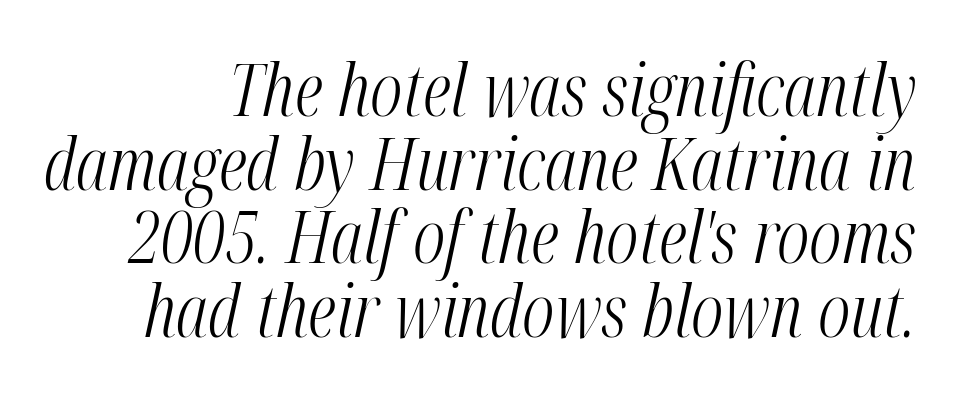
The baseline area is clear. Ink coverage per letter is moderate at most. Honestly, the rows look squashed on top of each other. Default kerning and tracking; the words read as compact shapes. Notice how the stems are inclined rather than vertical — that's the hallmark of italics. Think of a printed novel: that variable character pitch is what you see here.
